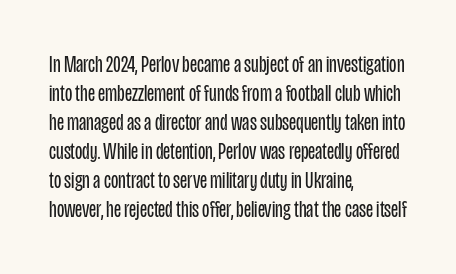
{"italic": "no", "bold": "no", "underline": "no", "align": "left", "line_spacing_ratio": 1.21, "letter_spacing": "normal", "letter_spacing_em": 0.0, "glyph_px": 24}
